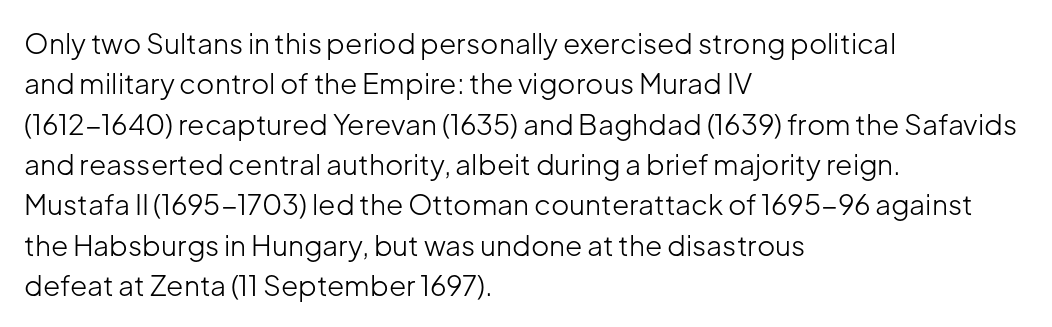
Style check: upright. Font category for this specimen: sans-serif. Regarding leading, the lines here are spaced in the standard way. Stroke thickness stays within the range of a standard reading face or lighter. The lines are quadded left.
